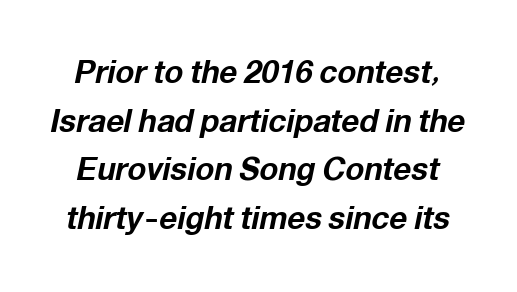
{"italic": "yes", "lean": "right", "slant_degrees": 12, "bold": "yes", "weight": "bold", "width": "normal", "stroke_contrast": "low", "x_height": "medium", "monospaced": "no", "underline": "no", "line_spacing": "normal", "line_spacing_ratio": 1.57, "letter_spacing": "normal", "letter_spacing_em": 0.0, "glyph_px": 31}
